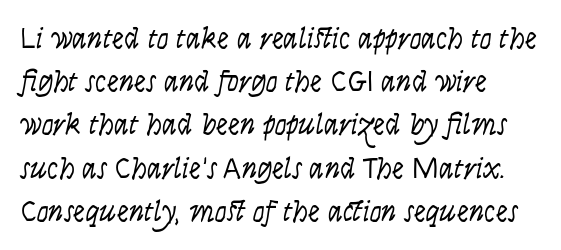
{"serif": "no", "bold": "no", "weight": "light", "width": "condensed", "stroke_contrast": "low", "x_height": "large", "monospaced": "no", "underline": "no", "align": "left", "line_spacing": "normal", "line_spacing_ratio": 1.44, "letter_spacing": "normal", "letter_spacing_em": 0.0, "glyph_px": 30}
